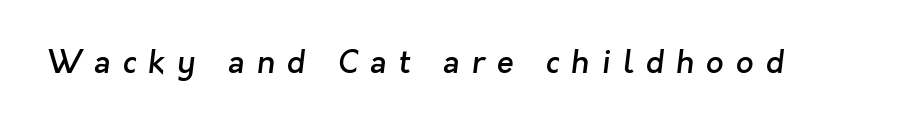
{"serif": "no", "bold": "semi", "weight": "semibold", "width": "normal", "stroke_contrast": "low", "x_height": "medium", "monospaced": "no", "underline": "no", "letter_spacing": "wide", "letter_spacing_em": 0.39, "glyph_px": 31}
